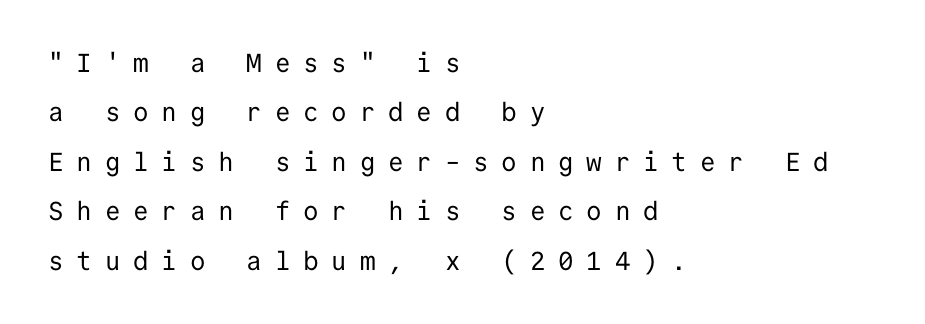
The image shows 26 px text type, upright; set left-aligned, loose line spacing (1.9x), unusually wide letter spacing (+0.49 em), not underlined.
